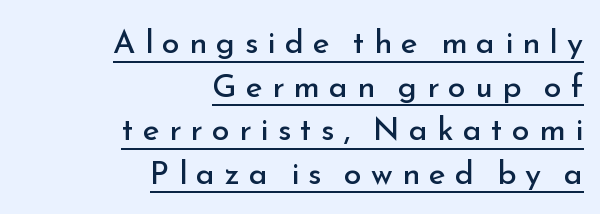
{"serif": "no", "italic": "no", "bold": "no", "weight": "regular", "width": "normal", "stroke_contrast": "low", "x_height": "small", "monospaced": "no", "underline": "yes", "align": "right", "line_spacing": "normal", "line_spacing_ratio": 1.36, "letter_spacing": "wide", "letter_spacing_em": 0.29, "glyph_px": 32}
